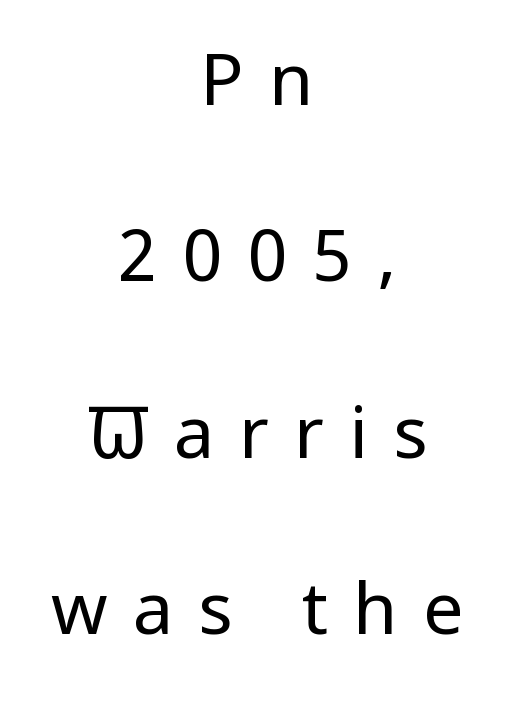
The image shows 72 px regular-weight, condensed sans-serif type, upright; set centered, loose line spacing (2.45x), unusually wide letter spacing (+0.35 em), not underlined; low stroke contrast and a large x-height.
